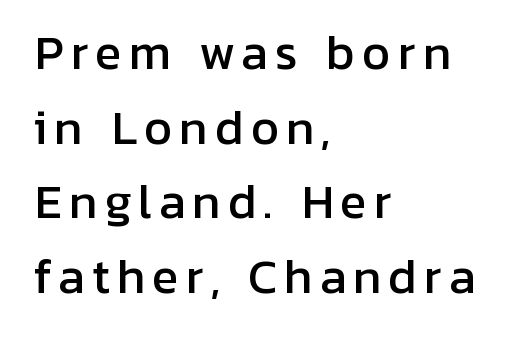
{"serif": "no", "italic": "no", "width": "normal", "stroke_contrast": "low", "x_height": "medium", "monospaced": "no", "underline": "no", "align": "left", "line_spacing": "normal", "line_spacing_ratio": 1.66, "glyph_px": 45}
